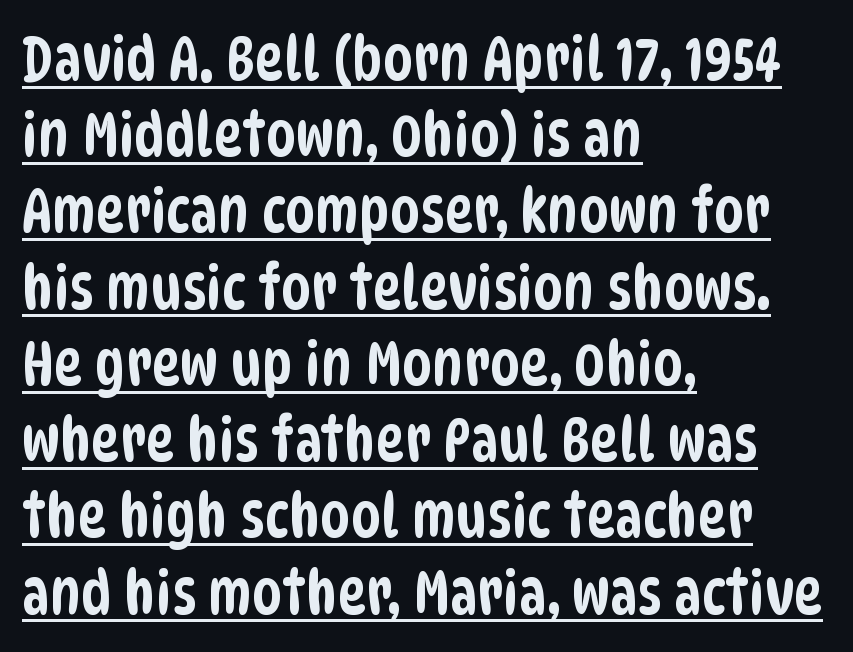
Q: Is the typeface a serif or a sans-serif typeface? A: Sans-serif.
Q: Is the text underlined? A: Yes.
Q: How is the paragraph aligned? A: Left-aligned.
Q: Is the spacing between letters normal or unusually wide? A: Normal.
Q: Is the spacing between lines tight, normal or loose? A: Normal.
Q: Width (condensed, normal, or wide)? A: Condensed.
Q: Stroke contrast? A: Low.
Q: x-height? A: Large.
Q: Monospaced? A: No.
